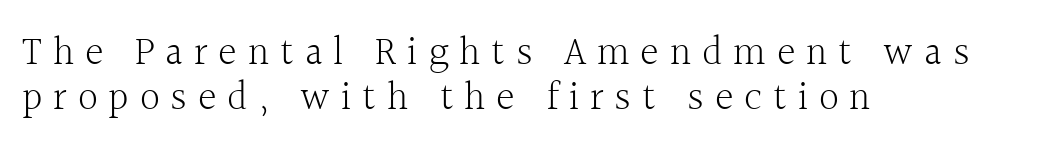
The passage shown is typed in a proportional face where columns would drift. The type family on display is of the serif kind. The horizontal fit of the characters is loose and conspicuously gappy. Line beginnings align vertically; line endings do not. Vertically, the passage feels compressed, each row crowding the next. Check under the words: just untouched page.
